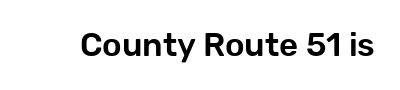
The image shows 33 px sans-serif type, upright; set normal letter spacing, not underlined; low stroke contrast and a medium x-height.
